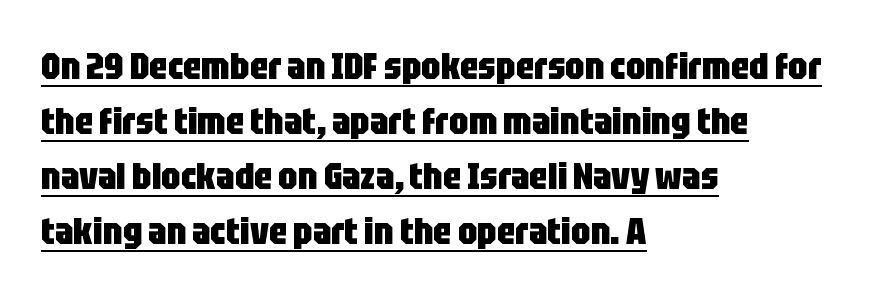
Q: Is the text bold? A: Yes.
Q: Is the text italic (slanted)? A: No, it is upright.
Q: Is the typeface a serif or a sans-serif typeface? A: Sans-serif.
Q: Is the text underlined? A: Yes.
Q: How is the paragraph aligned? A: Left-aligned.
Q: Is the spacing between letters normal or unusually wide? A: Normal.
Q: Is the spacing between lines tight, normal or loose? A: Normal.
Q: Width (condensed, normal, or wide)? A: Condensed.
Q: Stroke contrast? A: Low.
Q: x-height? A: Large.
Q: Monospaced? A: No.
